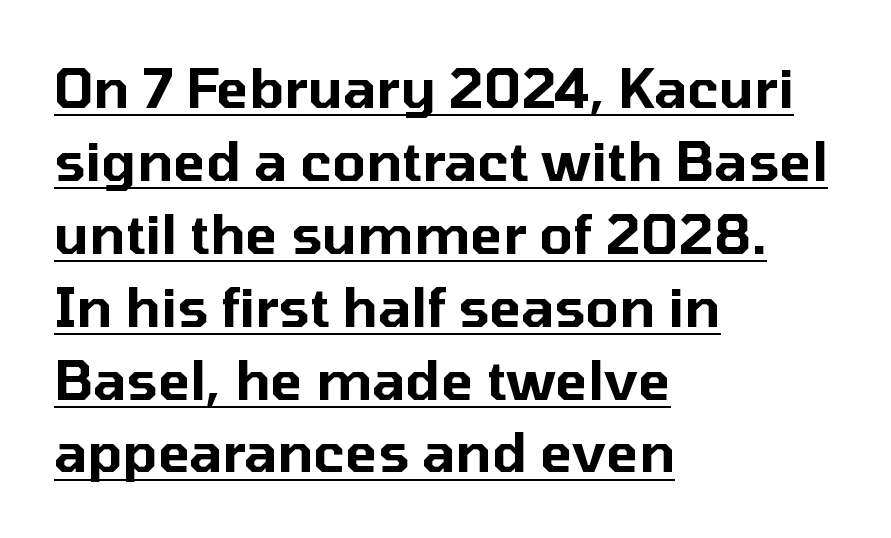
{"serif": "no", "italic": "no", "width": "normal", "stroke_contrast": "low", "x_height": "medium", "monospaced": "no", "underline": "yes", "align": "left", "line_spacing": "normal", "line_spacing_ratio": 1.35, "letter_spacing": "normal", "letter_spacing_em": 0.0, "glyph_px": 54}
